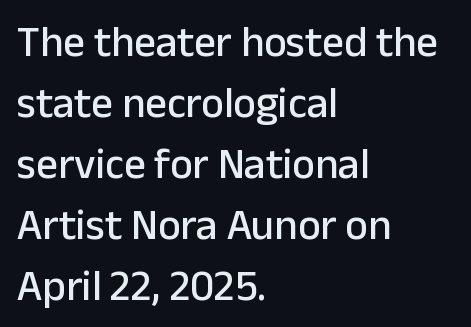
Q: Is the text italic (slanted)? A: No, it is upright.
Q: Is the typeface a serif or a sans-serif typeface? A: Sans-serif.
Q: Is the text underlined? A: No.
Q: How is the paragraph aligned? A: Left-aligned.
Q: Is the spacing between letters normal or unusually wide? A: Normal.
Q: Is the spacing between lines tight, normal or loose? A: Normal.
Q: Width (condensed, normal, or wide)? A: Normal.
Q: Stroke contrast? A: Low.
Q: x-height? A: Medium.
Q: Monospaced? A: No.
